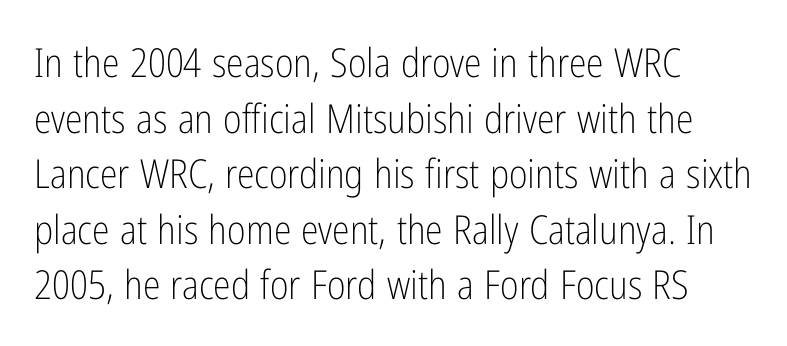
{"serif": "no", "italic": "no", "bold": "no", "weight": "light", "width": "condensed", "stroke_contrast": "low", "x_height": "medium", "monospaced": "no", "underline": "no", "align": "left", "line_spacing": "normal", "line_spacing_ratio": 1.39, "letter_spacing": "normal", "letter_spacing_em": 0.0, "glyph_px": 40}
